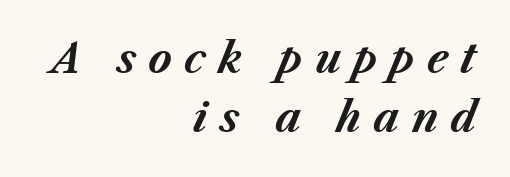
When letters slant like this, we call the style italic. The font is running at its bold setting. These lines are set flush right with a ragged left edge. The zone under the glyphs is completely vacant. What stands out about the letter spacing? Its width — letters are far apart. The passage shown is typed in a proportional face where columns would drift.
